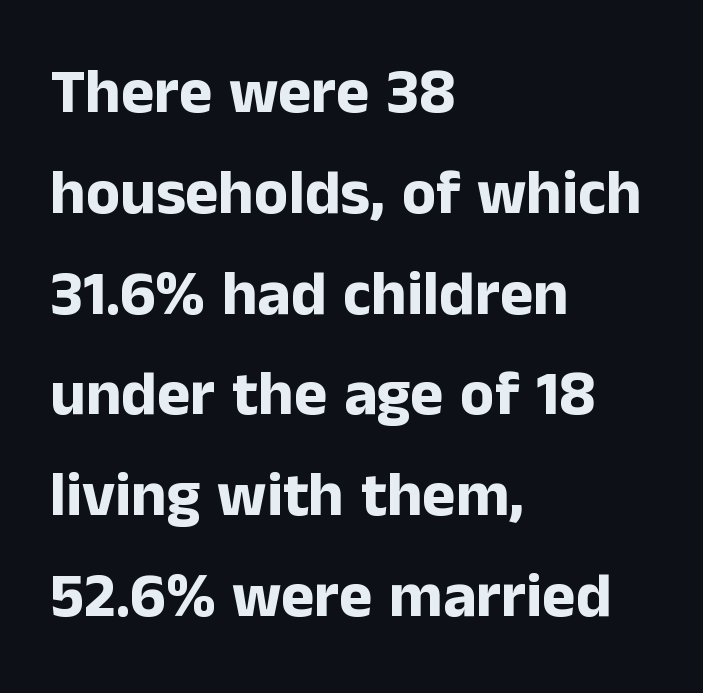
Q: Is the text bold? A: Yes.
Q: Is the text italic (slanted)? A: No, it is upright.
Q: Is the typeface a serif or a sans-serif typeface? A: Sans-serif.
Q: Is the text underlined? A: No.
Q: How is the paragraph aligned? A: Left-aligned.
Q: Is the spacing between letters normal or unusually wide? A: Normal.
Q: Is the spacing between lines tight, normal or loose? A: Normal.
Q: Width (condensed, normal, or wide)? A: Normal.
Q: Stroke contrast? A: Low.
Q: x-height? A: Medium.
Q: Monospaced? A: No.
